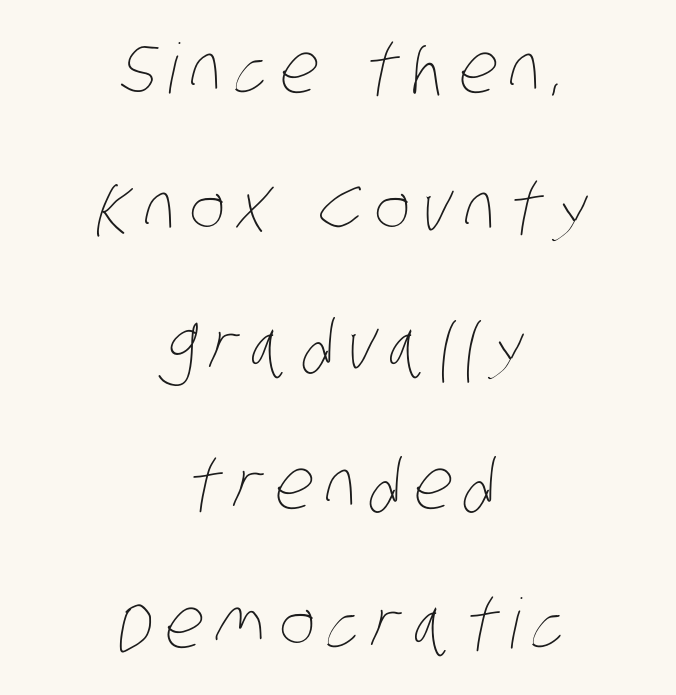
Q: Is the text bold? A: No.
Q: Is the text underlined? A: No.
Q: How is the paragraph aligned? A: Centered.
Q: Is the spacing between lines tight, normal or loose? A: Loose.
Q: Width (condensed, normal, or wide)? A: Condensed.
Q: Stroke contrast? A: Low.
Q: x-height? A: Large.
Q: Monospaced? A: No.
